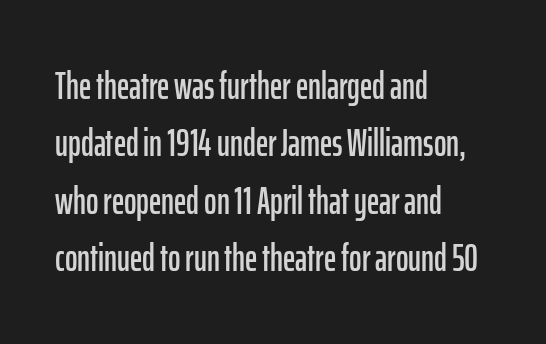
{"serif": "no", "italic": "no", "width": "condensed", "stroke_contrast": "low", "x_height": "medium", "monospaced": "no", "underline": "no", "align": "left", "line_spacing": "normal", "line_spacing_ratio": 1.51, "letter_spacing": "normal", "letter_spacing_em": 0.0, "glyph_px": 38}
